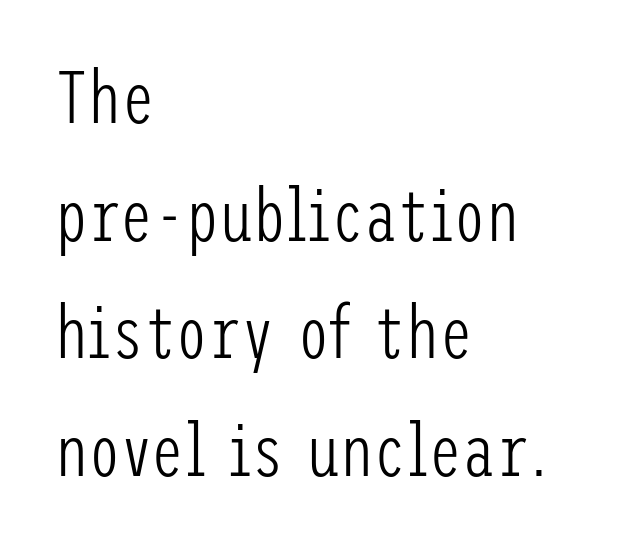
{"serif": "no", "italic": "no", "bold": "no", "weight": "light", "width": "condensed", "stroke_contrast": "low", "x_height": "medium", "underline": "no", "align": "left", "line_spacing": "normal", "line_spacing_ratio": 1.59, "letter_spacing": "normal", "letter_spacing_em": 0.0, "glyph_px": 74}
